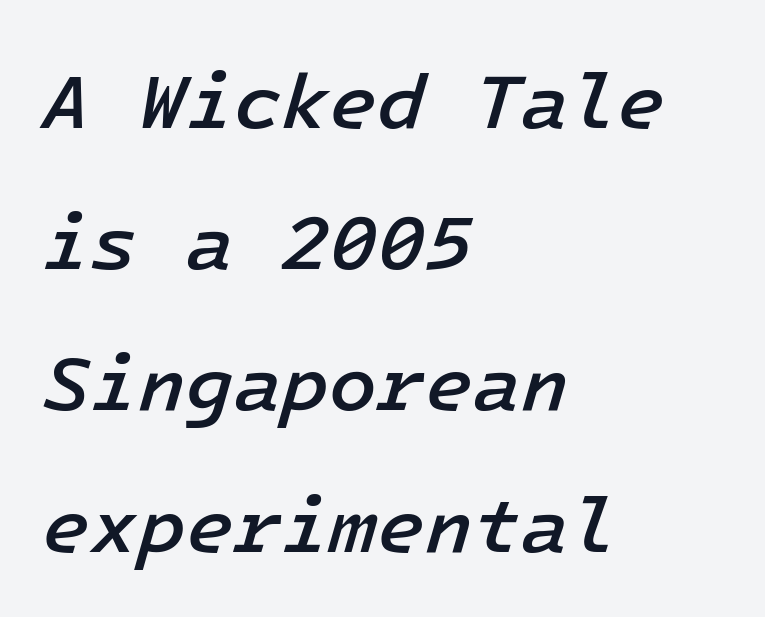
Q: Is the text bold? A: Semi-bold.
Q: Is the text italic (slanted)? A: Yes, it leans right by about 16 degrees.
Q: Is the text underlined? A: No.
Q: How is the paragraph aligned? A: Left-aligned.
Q: Is the spacing between letters normal or unusually wide? A: Normal.
Q: Width (condensed, normal, or wide)? A: Normal.
Q: Stroke contrast? A: Low.
Q: x-height? A: Medium.
